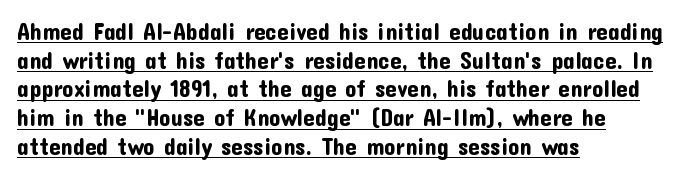
If you measured baseline to baseline, you'd find a middling distance. Decoration check: the copy is underlined. A student would call this left alignment; a typographer would say flush left, rag right. The type is set solid horizontally, with unmodified tracking. You can tell it's not italic because the verticals are truly vertical.
